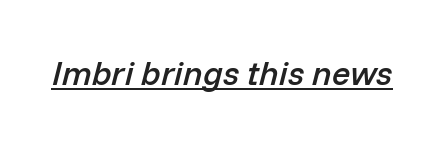
Look at the stroke-to-counter ratio: somewhat heavy, a semibold. Letter spacing: default. Has an underline been added? It has. Characters are canted at an angle relative to the baseline's perpendicular.
